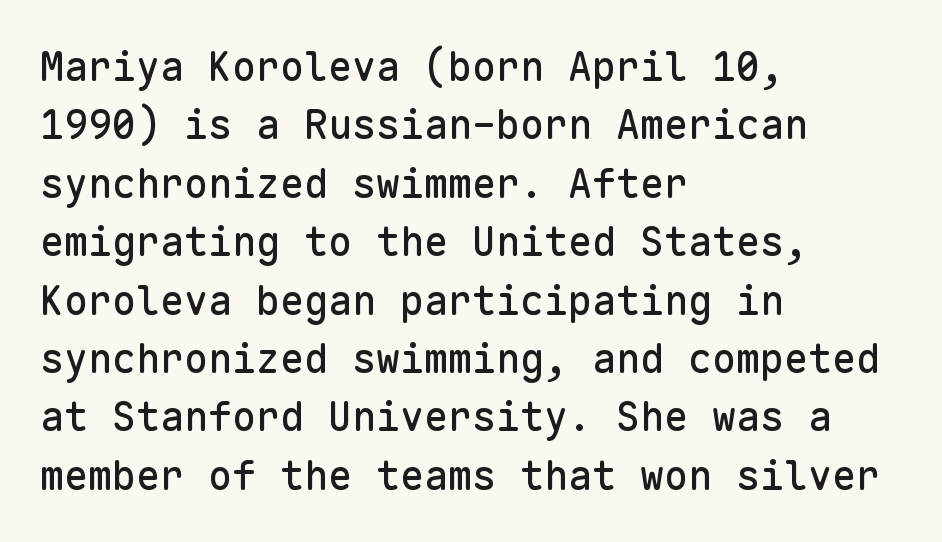
Caption: standard tracking, unaltered. Horizontal alignment here is leftward, the default for most running prose. The passage shown stacks its lines at a standard gap. The space beneath each line is pristine and unruled.
